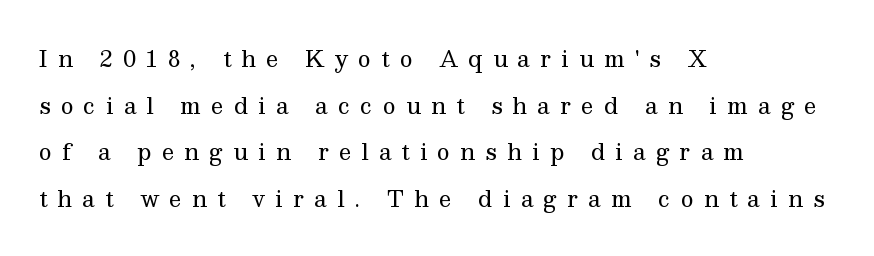
The line texture is sparse and dotted thanks to wide tracking. Line beginnings align vertically; line endings do not. A light-to-regular cut is what we see here. Quick note: not italic, upright. One glance says open: line gaps are wider than usual. Underline: absent.
